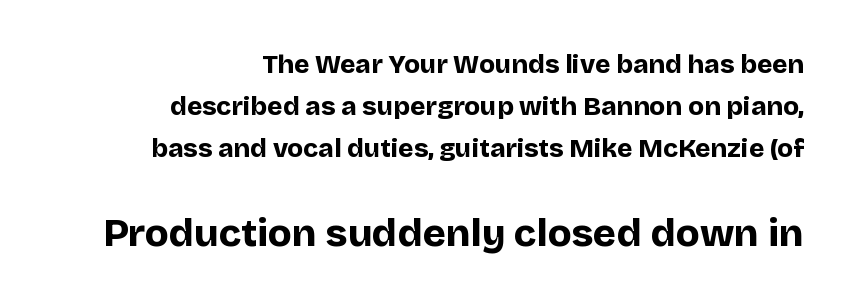
Proportional: the letters do not fall into vertical columns. The string is rendered with underlining switched off. The type is set solid horizontally, with unmodified tracking. Compared with typical paragraphs, the rows here are spaced about the same. The glyphs have the mass of a bold cut.
